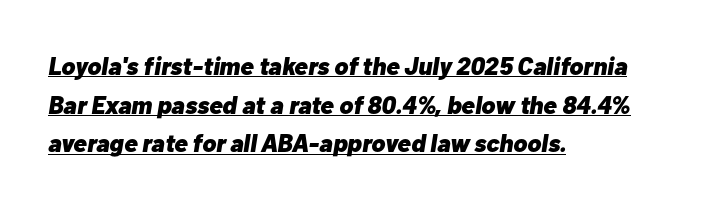
The image shows 25 px bold type, italic (leaning right); set left-aligned, normal line spacing (1.55x), normal letter spacing, underlined.
